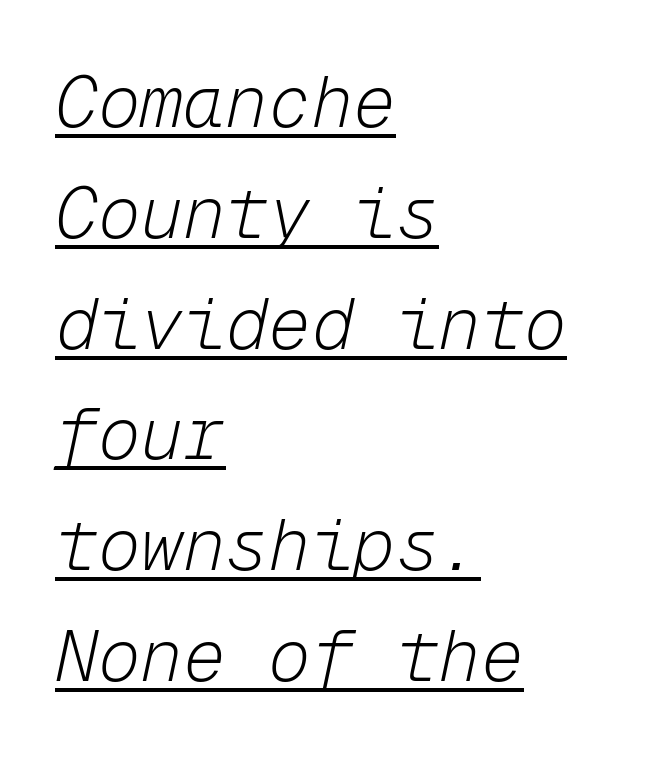
Underline: present. Is this a fixed-width face? Yes — each glyph sits in an identical cell. Vertical stems look standard width or narrower in stroke. When letters slant like this, we call the style italic.
